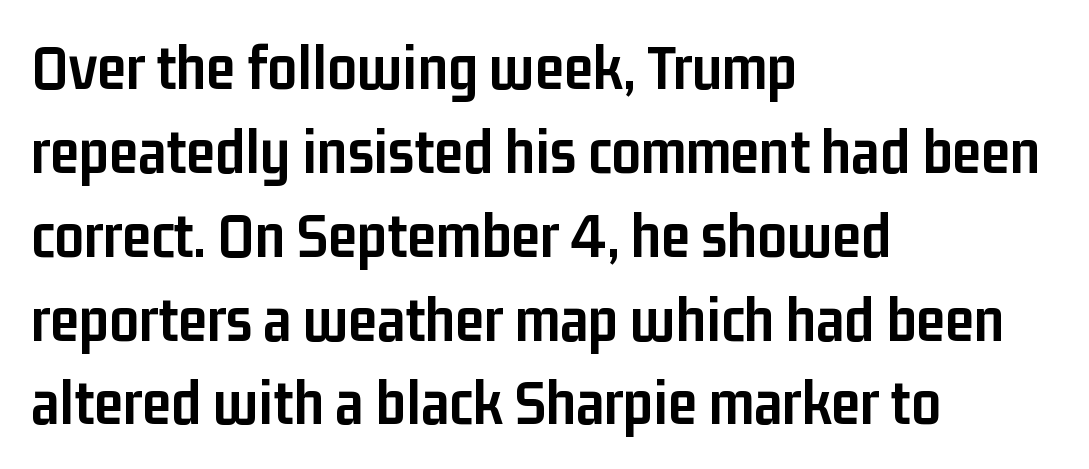
The image shows 65 px semibold, condensed sans-serif type, upright; set left-aligned, normal line spacing (1.29x), normal letter spacing, not underlined; low stroke contrast and a medium x-height.
